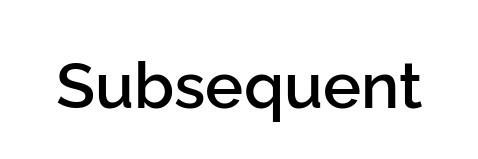
The image shows 64 px semibold sans-serif type, upright; set normal letter spacing, not underlined; low stroke contrast and a medium x-height.
